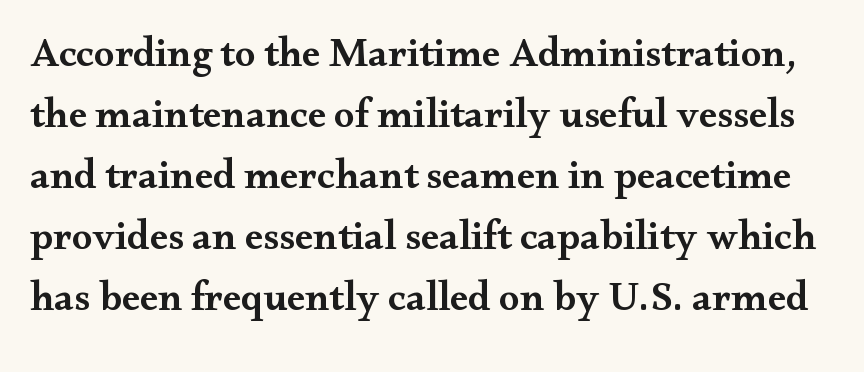
Q: Is the text bold? A: Semi-bold.
Q: Is the text italic (slanted)? A: No, it is upright.
Q: Is the typeface a serif or a sans-serif typeface? A: Serif.
Q: Is the text underlined? A: No.
Q: Is the spacing between letters normal or unusually wide? A: Normal.
Q: Is the spacing between lines tight, normal or loose? A: Normal.
Q: Width (condensed, normal, or wide)? A: Wide.
Q: Stroke contrast? A: Medium.
Q: x-height? A: Small.
Q: Monospaced? A: No.
